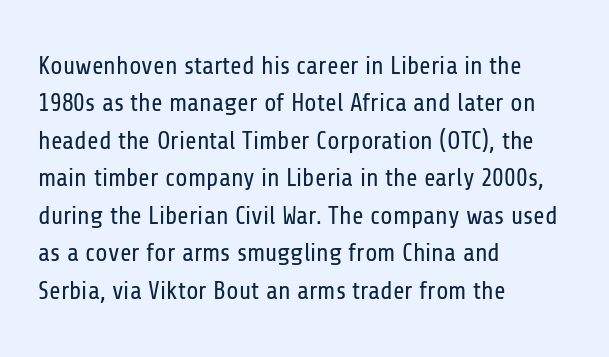
The image shows 25 px text type, upright; set left-aligned, normal line spacing (1.5x), normal letter spacing, not underlined.
